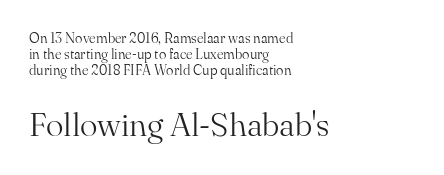
The image shows 33 px light serif type, upright; set left-aligned, tight line spacing (1.14x), normal letter spacing, not underlined; the second (bottom) block is 2.36x larger; medium stroke contrast and a small x-height.
